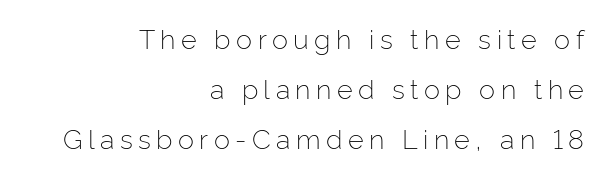
The image shows 27 px text type, upright; set right-aligned, line spacing 1.86x, unusually wide letter spacing (+0.2 em), not underlined.
